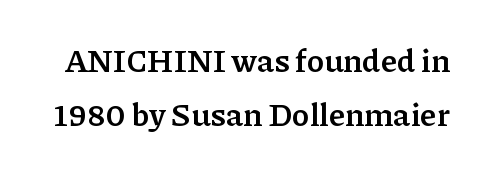
The image shows 32 px semibold serif type, upright; set normal line spacing (1.7x), normal letter spacing, not underlined; low stroke contrast and a medium x-height.
